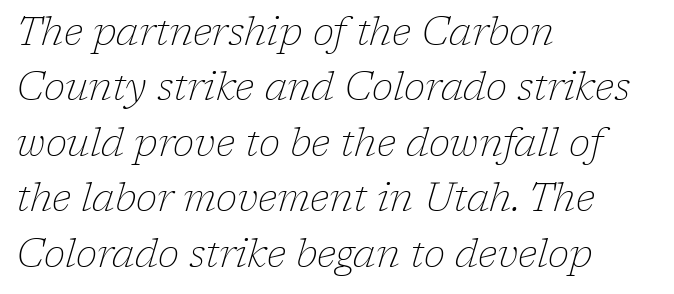
The image shows 39 px thin serif type, italic (leaning right); set left-aligned, normal line spacing (1.42x), normal letter spacing, not underlined; low stroke contrast and a medium x-height.
